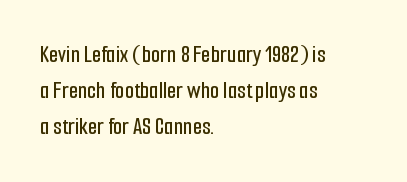
{"italic": "no", "underline": "no", "align": "left", "line_spacing": "normal", "line_spacing_ratio": 1.5, "letter_spacing": "normal", "letter_spacing_em": 0.0, "glyph_px": 24}
